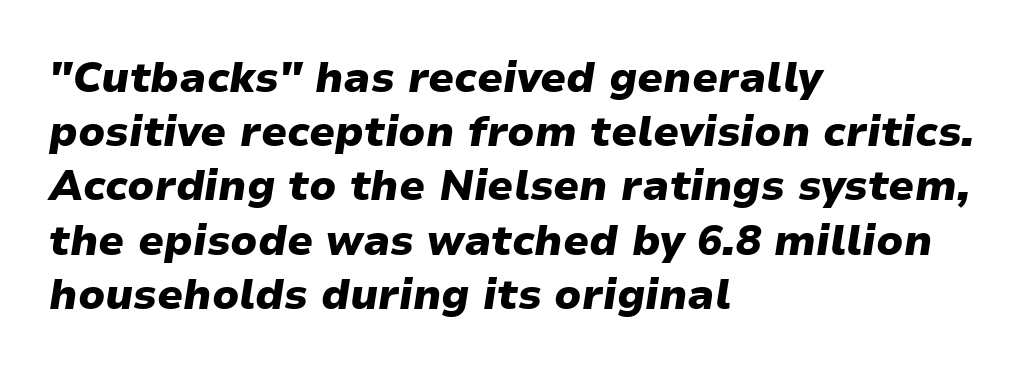
Compared with an ordinary text face, these strokes are far heavier — a full bold. Spacing verdict: proportional, widths tailored to each character. The passage shown stacks its lines at a standard gap. The type is set solid horizontally, with unmodified tracking. Every row of glyphs begins at an identical x-position on the left. Quick note: underline off.
